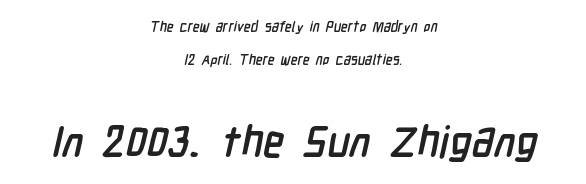
Tracking here is standard; glyphs follow each other at the usual distance. The font is running at its bold setting. In this sample the second text group is rendered at the bigger scale. Check where the strokes stop: nothing finishes them off — pure sans. Here the designer chose a conventional face with non-uniform glyph widths. The words here are not underlined.
